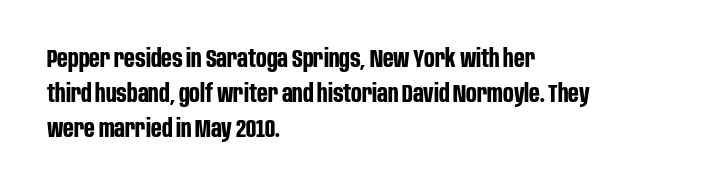
Q: Is the text bold? A: Yes.
Q: Is the text italic (slanted)? A: No, it is upright.
Q: Is the text underlined? A: No.
Q: How is the paragraph aligned? A: Left-aligned.
Q: Is the spacing between letters normal or unusually wide? A: Normal.
Q: Is the spacing between lines tight, normal or loose? A: Normal.
